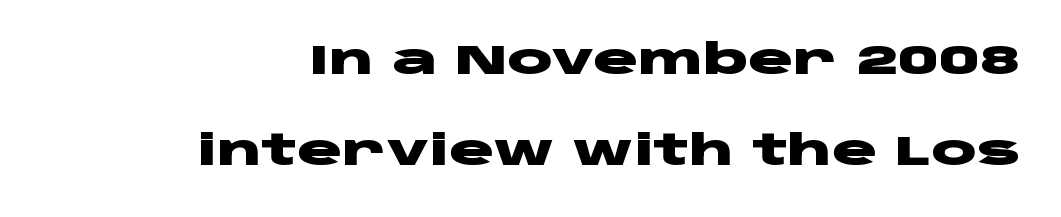
The image shows 42 px heavy, wide sans-serif type, upright; set right-aligned, loose line spacing (2.17x), normal letter spacing, not underlined; low stroke contrast and a large x-height.
